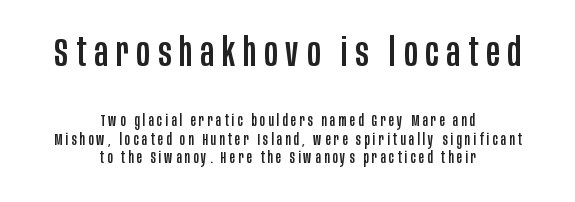
The face used here is proportionally spaced, like ordinary book or web type. Words float on clear page, feet unadorned. These two chunks differ in scale, with the top chunk taking the larger measure. Tracking here is generous; glyphs stand well apart from one another.
